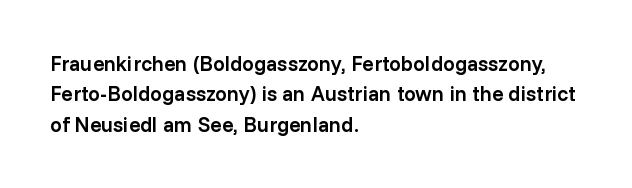
Q: Is the text bold? A: Semi-bold.
Q: Is the text italic (slanted)? A: No, it is upright.
Q: Is the text underlined? A: No.
Q: How is the paragraph aligned? A: Left-aligned.
Q: Is the spacing between letters normal or unusually wide? A: Normal.
Q: Is the spacing between lines tight, normal or loose? A: Normal.
